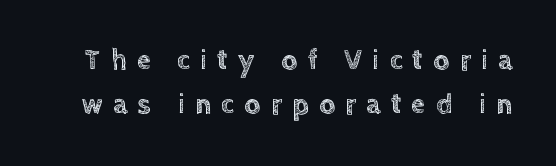
Q: Is the text italic (slanted)? A: No, it is upright.
Q: Is the text underlined? A: No.
Q: Is the spacing between letters normal or unusually wide? A: Unusually wide.
Q: Is the spacing between lines tight, normal or loose? A: Normal.
Q: Width (condensed, normal, or wide)? A: Normal.
Q: x-height? A: Large.
Q: Monospaced? A: No.
